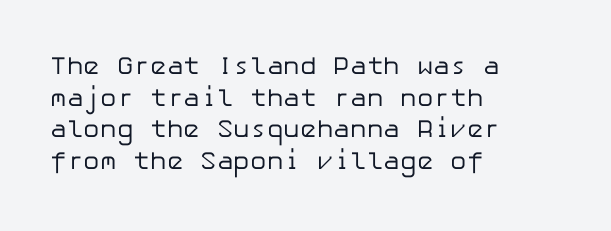
Q: Is the text bold? A: No.
Q: Is the text italic (slanted)? A: No, it is upright.
Q: Is the text underlined? A: No.
Q: How is the paragraph aligned? A: Left-aligned.
Q: Is the spacing between letters normal or unusually wide? A: Normal.
Q: Is the spacing between lines tight, normal or loose? A: Normal.
